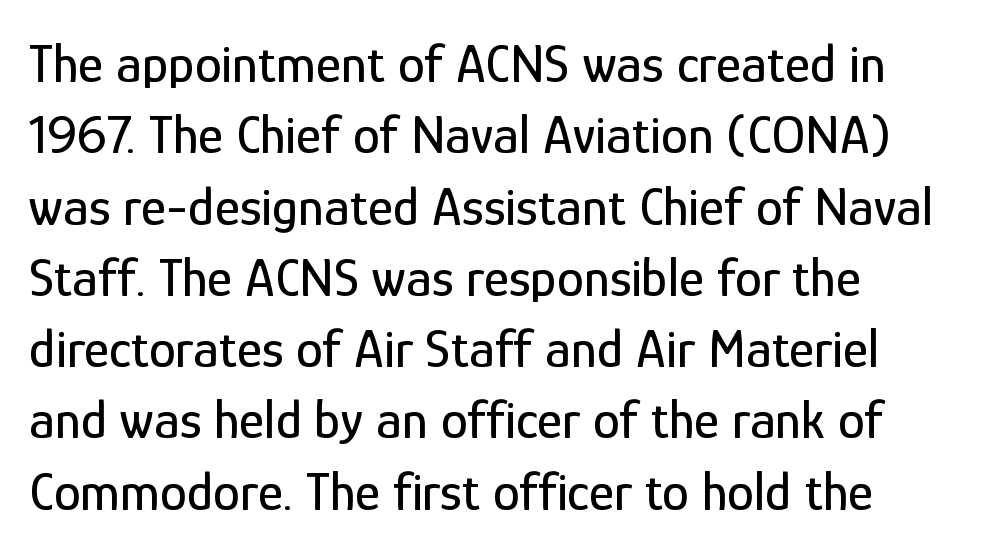
Q: Is the text italic (slanted)? A: No, it is upright.
Q: Is the typeface a serif or a sans-serif typeface? A: Sans-serif.
Q: Is the text underlined? A: No.
Q: How is the paragraph aligned? A: Left-aligned.
Q: Is the spacing between letters normal or unusually wide? A: Normal.
Q: Is the spacing between lines tight, normal or loose? A: Normal.
Q: Width (condensed, normal, or wide)? A: Condensed.
Q: Stroke contrast? A: Low.
Q: x-height? A: Medium.
Q: Monospaced? A: No.
